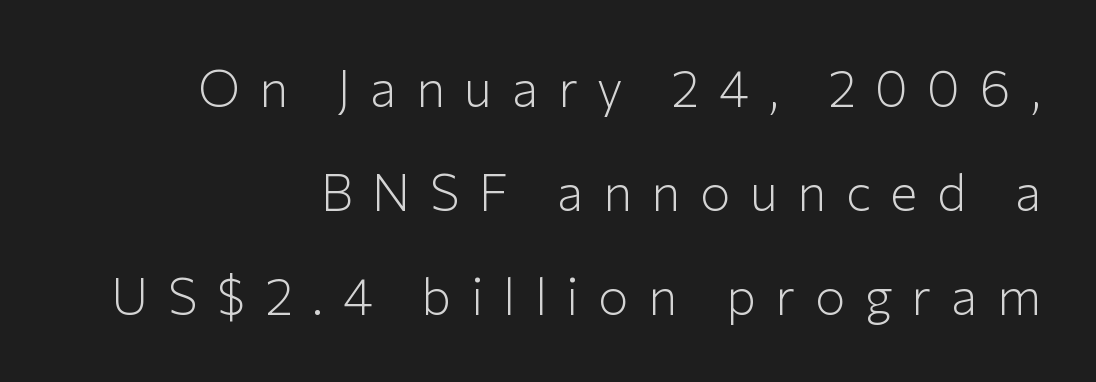
The typesetting does not lean heavy: it is not bold. Designer's note — italics off, roman on. Check the space under the baseline: it is left empty. Serif or sans? Sans — the stroke terminals are bare. Proportional: the letters do not fall into vertical columns. Loose tracking; the words dissolve into strings of separated letters.
